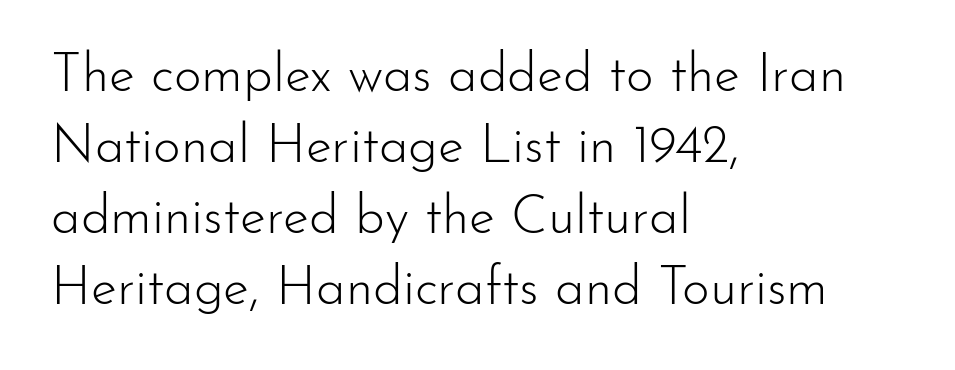
{"serif": "no", "italic": "no", "bold": "no", "weight": "light", "width": "normal", "stroke_contrast": "low", "x_height": "small", "monospaced": "no", "underline": "no", "align": "left", "line_spacing": "normal", "line_spacing_ratio": 1.34, "letter_spacing": "normal", "letter_spacing_em": 0.0, "glyph_px": 53}
